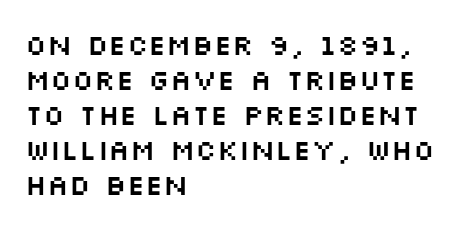
Does the copy run flush right? No — it runs flush left. The rendering keeps characters at their native spacing. Think of a printed novel: that variable character pitch is what you see here. The rendering shows plain stroke endings on the letterforms — a sans-serif design. This sample uses an upright cut, with every glyph sitting square on the baseline. The strip under each line holds only bare page.
